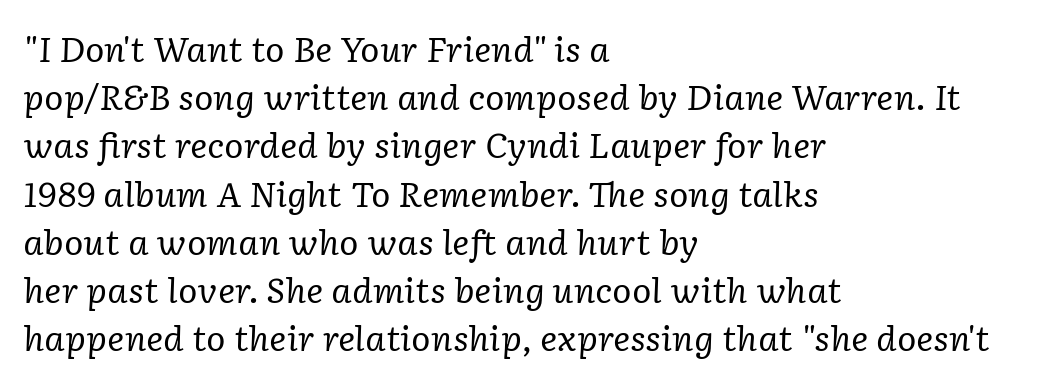
Q: Is the text bold? A: No.
Q: Is the text italic (slanted)? A: Yes, it leans right by about 2 degrees.
Q: Is the typeface a serif or a sans-serif typeface? A: Serif.
Q: Is the text underlined? A: No.
Q: How is the paragraph aligned? A: Left-aligned.
Q: Is the spacing between letters normal or unusually wide? A: Normal.
Q: Is the spacing between lines tight, normal or loose? A: Normal.
Q: Width (condensed, normal, or wide)? A: Normal.
Q: Stroke contrast? A: Low.
Q: x-height? A: Medium.
Q: Monospaced? A: No.
